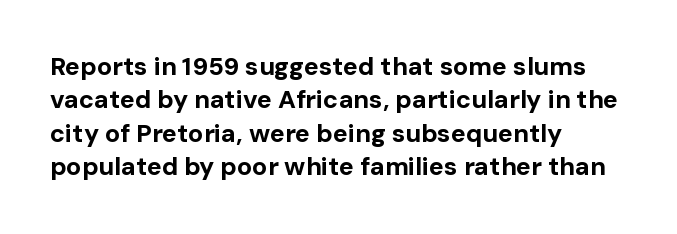
{"italic": "no", "bold": "yes", "underline": "no", "align": "left", "line_spacing": "normal", "line_spacing_ratio": 1.34, "letter_spacing": "normal", "letter_spacing_em": 0.0, "glyph_px": 25}
